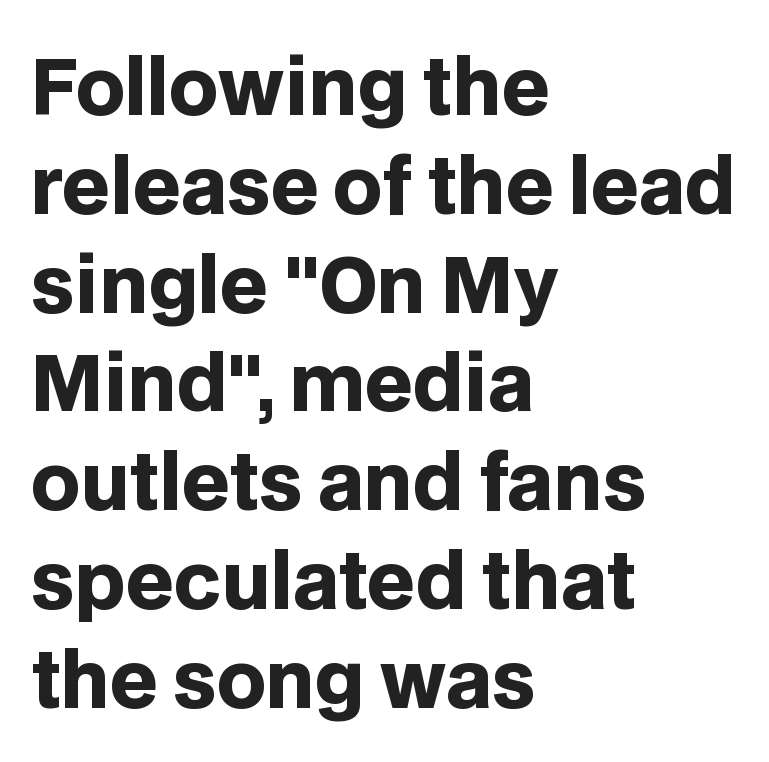
The image shows 76 px heavy sans-serif type, upright; set left-aligned, normal line spacing (1.3x), normal letter spacing, not underlined; low stroke contrast and a large x-height.
